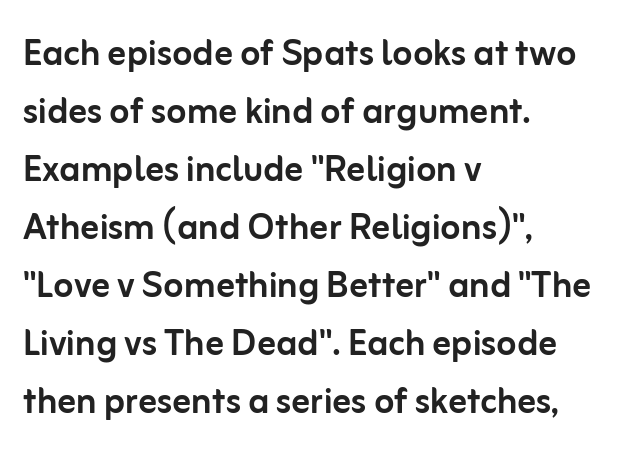
The image shows 46 px sans-serif type, upright; set left-aligned, normal line spacing (1.26x), normal letter spacing, not underlined; low stroke contrast and a medium x-height.
